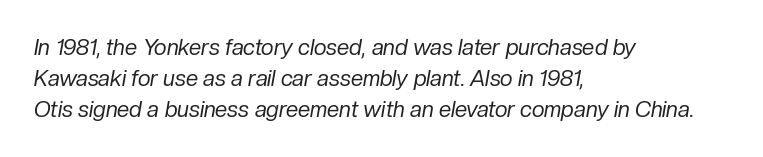
Q: Is the text bold? A: No.
Q: Is the text italic (slanted)? A: Yes, it leans right by about 10 degrees.
Q: Is the text underlined? A: No.
Q: How is the paragraph aligned? A: Left-aligned.
Q: Is the spacing between letters normal or unusually wide? A: Normal.
Q: Is the spacing between lines tight, normal or loose? A: Normal.
